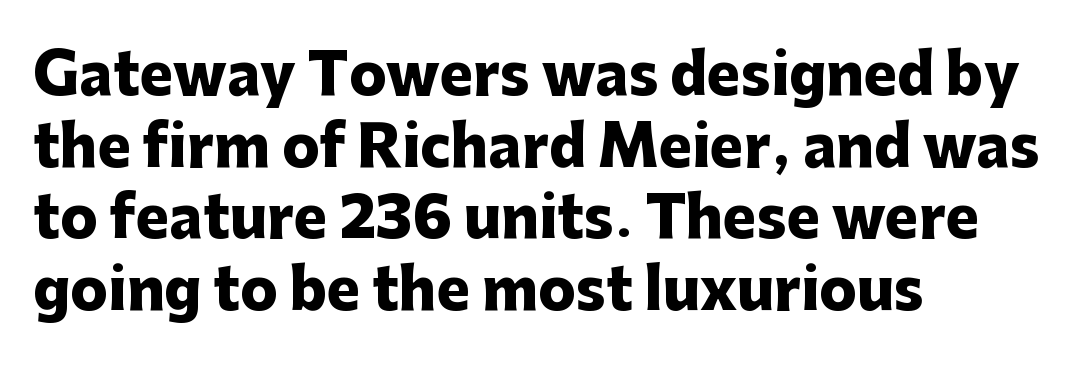
Short and long lines alike share a common starting point at left. Unmarked baselines from the first word to the last. The type family on display is of the sans-serif kind. Unlike italic type, these characters show no tilt at all.
